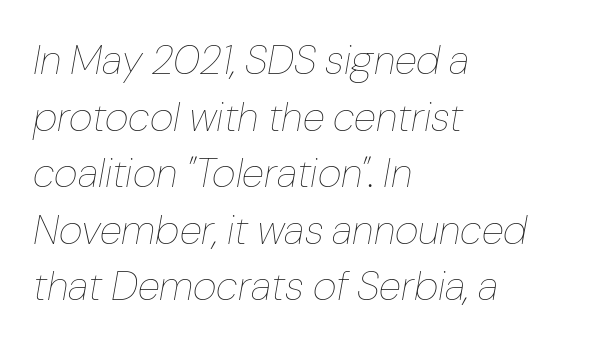
Descenders are the only things crossing below the line. The letters advance in unequal steps, a hallmark of proportional type. Weight: not bold — regular or lighter. Observe the lean: these are italic letterforms. Students, observe: this is what conventionally led text looks like.
